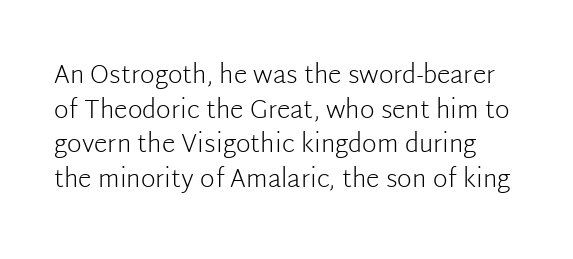
Every character sits straight up, as roman type does. Spacing between characters is what you'd get straight out of the box. Stems and bowls with no extra thickness — not bold. Evenly set lines give the paragraph a standard silhouette.
